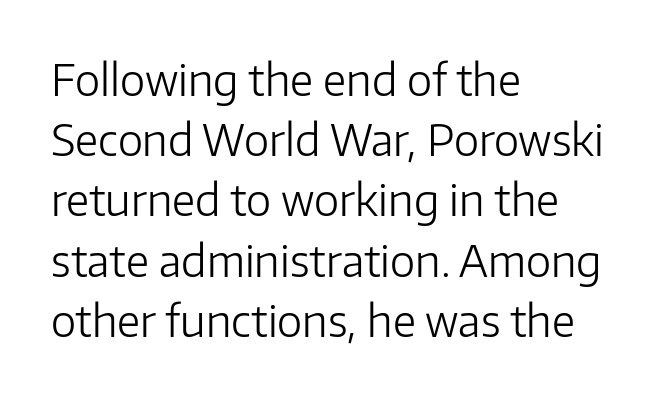
Q: Is the text bold? A: No.
Q: Is the text italic (slanted)? A: No, it is upright.
Q: Is the typeface a serif or a sans-serif typeface? A: Sans-serif.
Q: Is the text underlined? A: No.
Q: How is the paragraph aligned? A: Left-aligned.
Q: Is the spacing between letters normal or unusually wide? A: Normal.
Q: Is the spacing between lines tight, normal or loose? A: Normal.
Q: Width (condensed, normal, or wide)? A: Normal.
Q: Stroke contrast? A: Low.
Q: x-height? A: Medium.
Q: Monospaced? A: No.
